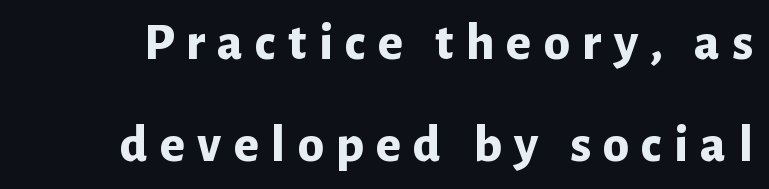
{"serif": "no", "italic": "no", "bold": "yes", "weight": "bold", "width": "normal", "stroke_contrast": "low", "x_height": "medium", "monospaced": "no", "underline": "no", "line_spacing": "loose", "line_spacing_ratio": 1.93, "letter_spacing": "wide", "letter_spacing_em": 0.23, "glyph_px": 53}
